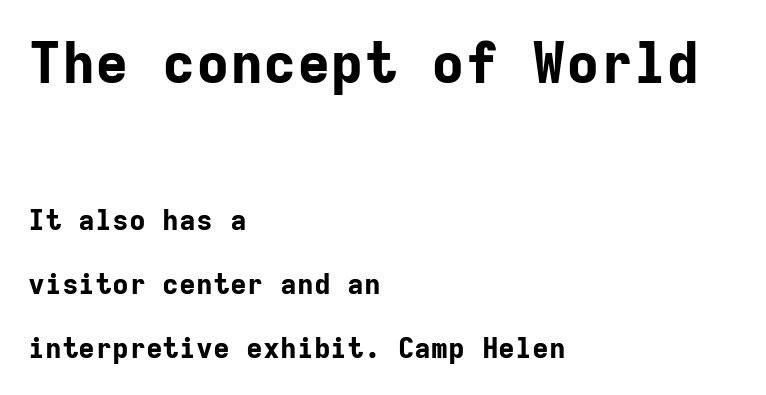
{"serif": "no", "italic": "no", "bold": "yes", "weight": "bold", "width": "normal", "stroke_contrast": "low", "x_height": "medium", "monospaced": "yes", "underline": "no", "align": "left", "line_spacing": "loose", "line_spacing_ratio": 2.3, "letter_spacing": "normal", "letter_spacing_em": 0.0, "larger_block": "first", "size_ratio": 2.0, "glyph_px": 56}
